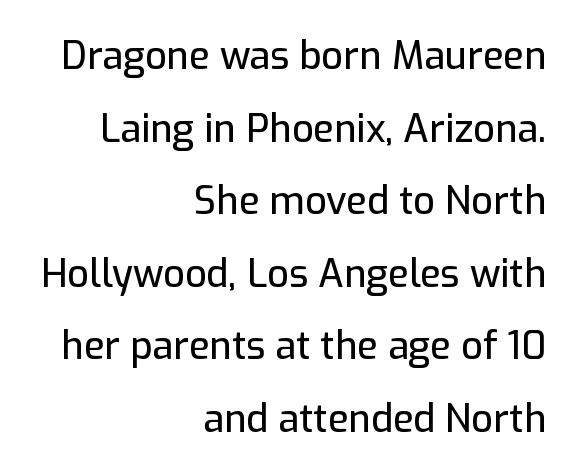
Q: Is the text italic (slanted)? A: No, it is upright.
Q: Is the typeface a serif or a sans-serif typeface? A: Sans-serif.
Q: Is the text underlined? A: No.
Q: How is the paragraph aligned? A: Right-aligned.
Q: Is the spacing between letters normal or unusually wide? A: Normal.
Q: Is the spacing between lines tight, normal or loose? A: Loose.
Q: Width (condensed, normal, or wide)? A: Normal.
Q: Stroke contrast? A: Low.
Q: x-height? A: Medium.
Q: Monospaced? A: No.
